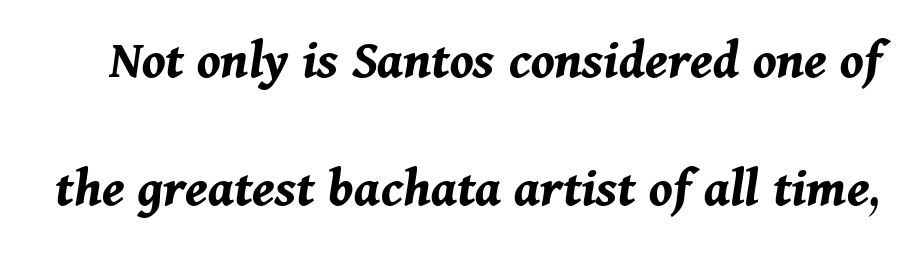
The image shows 56 px bold type, italic (leaning right); set loose line spacing (2.29x), normal letter spacing, not underlined; medium stroke contrast and a medium x-height.
